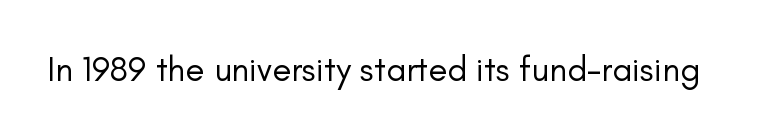
Unmarked baselines from the first word to the last. The passage shown is typed in a proportional face where columns would drift. The letters stand straight up with perfectly vertical stems. The characters display no serif detailing; their extremities are plain.
